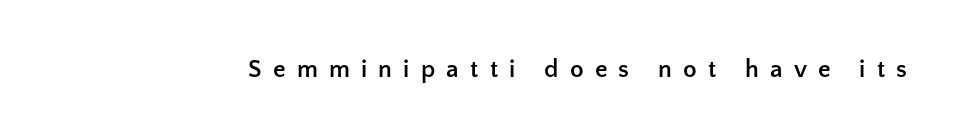
The image shows 25 px bold type, upright; set unusually wide letter spacing (+0.45 em), not underlined.
